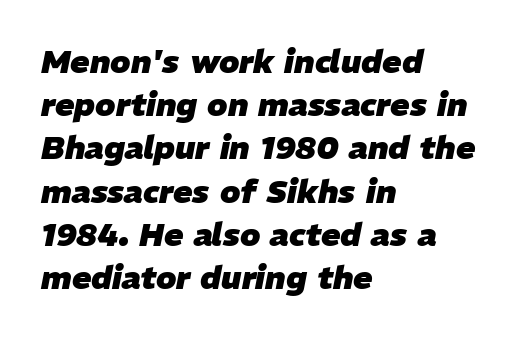
The image shows 32 px heavy type, italic (leaning right); set left-aligned, normal line spacing (1.35x), normal letter spacing, not underlined; low stroke contrast and a medium x-height.
